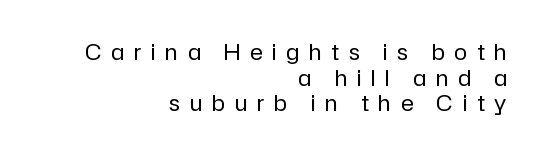
Q: Is the text bold? A: No.
Q: Is the text italic (slanted)? A: No, it is upright.
Q: Is the text underlined? A: No.
Q: How is the paragraph aligned? A: Right-aligned.
Q: Is the spacing between letters normal or unusually wide? A: Unusually wide.
